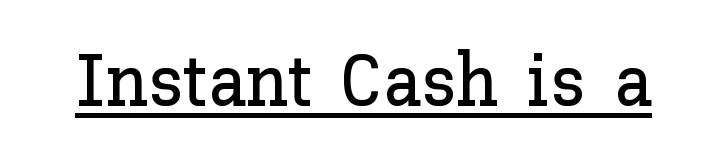
The font's upright variant was chosen for this text. Nothing unusual about the tracking: characters are spaced as the font intends. These lines are rendered in a variable-pitch font. A baseline rule has been typeset under these characters.
